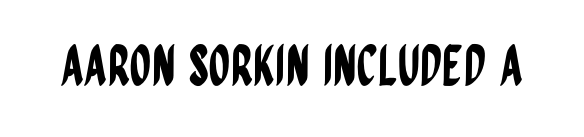
The image shows 55 px condensed sans-serif type, upright; set normal letter spacing, not underlined; low stroke contrast and a large x-height.
